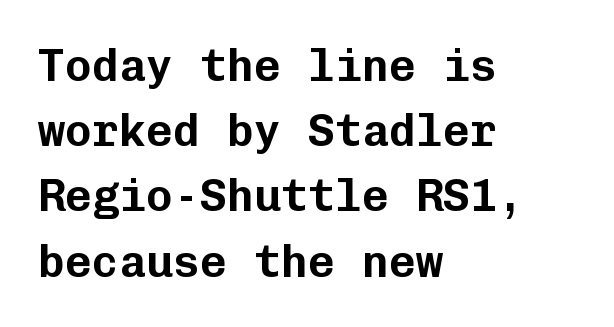
Q: Is the text italic (slanted)? A: No, it is upright.
Q: Is the typeface a serif or a sans-serif typeface? A: Sans-serif.
Q: Is the text underlined? A: No.
Q: How is the paragraph aligned? A: Left-aligned.
Q: Is the spacing between letters normal or unusually wide? A: Normal.
Q: Is the spacing between lines tight, normal or loose? A: Normal.
Q: Width (condensed, normal, or wide)? A: Normal.
Q: Stroke contrast? A: Low.
Q: x-height? A: Medium.
Q: Monospaced? A: Yes.
